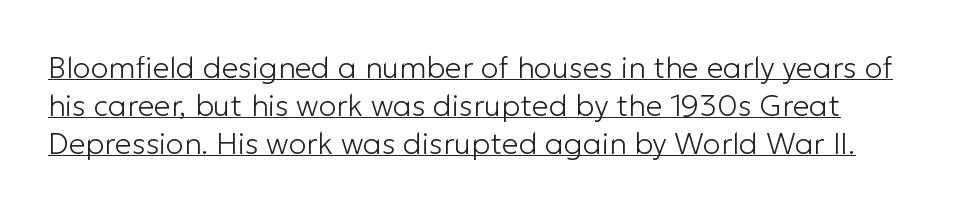
Check the space under the baseline: a stroke is drawn there. A typesetter would mark this as roman, not italic. The passage shown is typed in a proportional face where columns would drift. Heft: none added — not bold. The face used here is a sans, in the tradition of grotesques and geometrics.
